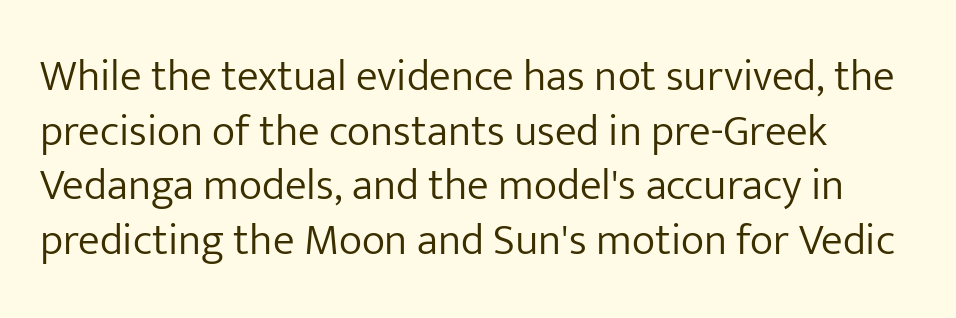
The image shows 44 px light sans-serif type, upright; set left-aligned, line spacing 1.24x, normal letter spacing, not underlined; low stroke contrast and a medium x-height.
